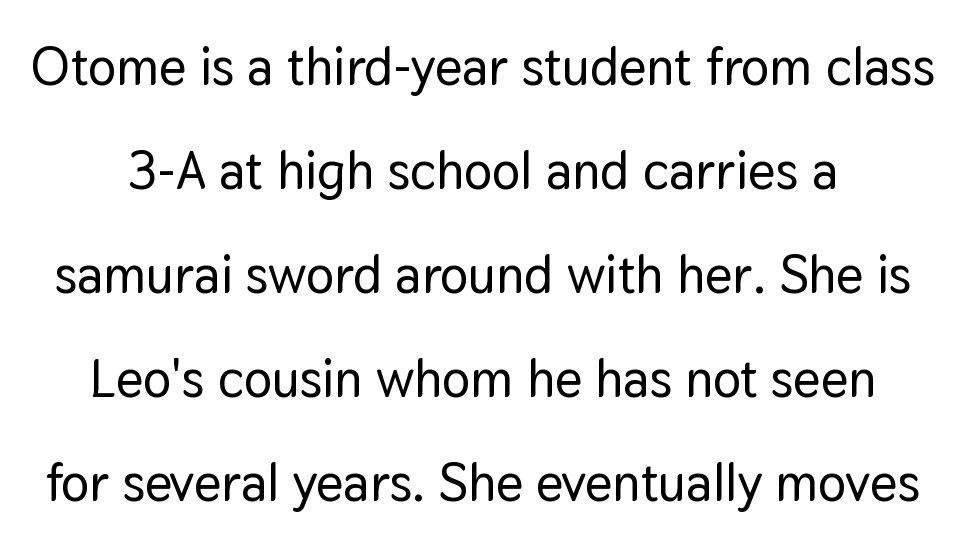
{"serif": "no", "italic": "no", "width": "normal", "stroke_contrast": "low", "x_height": "medium", "monospaced": "no", "underline": "no", "line_spacing": "loose", "line_spacing_ratio": 1.96, "letter_spacing": "normal", "letter_spacing_em": 0.0, "glyph_px": 53}
